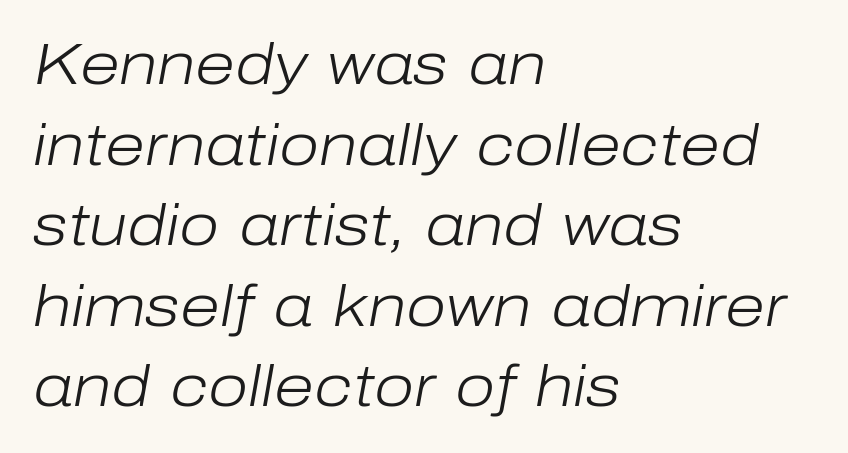
{"italic": "yes", "lean": "right", "slant_degrees": 10, "bold": "no", "weight": "light", "width": "normal", "stroke_contrast": "low", "x_height": "medium", "monospaced": "no", "underline": "no", "align": "left", "line_spacing": "normal", "line_spacing_ratio": 1.39, "letter_spacing": "normal", "letter_spacing_em": 0.0, "glyph_px": 58}
